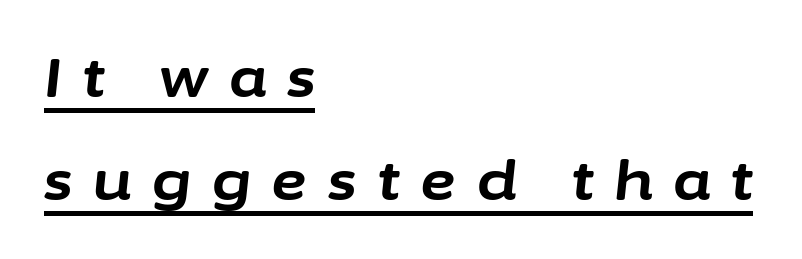
Q: Is the text bold? A: Yes.
Q: Is the text italic (slanted)? A: Yes, it leans right by about 6 degrees.
Q: Is the text underlined? A: Yes.
Q: How is the paragraph aligned? A: Left-aligned.
Q: Is the spacing between letters normal or unusually wide? A: Unusually wide.
Q: Width (condensed, normal, or wide)? A: Normal.
Q: Stroke contrast? A: Low.
Q: x-height? A: Medium.
Q: Monospaced? A: No.
